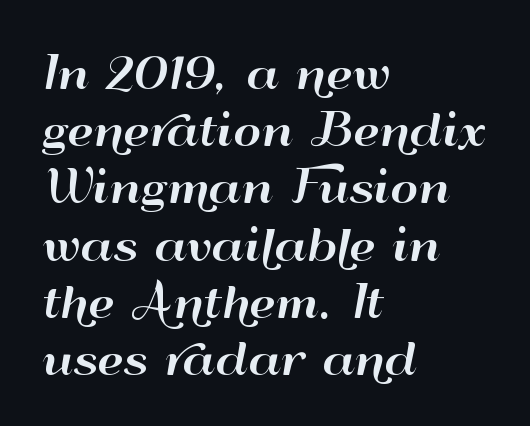
Q: Is the text italic (slanted)? A: Yes.
Q: Is the typeface a serif or a sans-serif typeface? A: Sans-serif.
Q: Is the text underlined? A: No.
Q: How is the paragraph aligned? A: Left-aligned.
Q: Is the spacing between letters normal or unusually wide? A: Normal.
Q: Is the spacing between lines tight, normal or loose? A: Normal.
Q: Width (condensed, normal, or wide)? A: Wide.
Q: Stroke contrast? A: High.
Q: x-height? A: Small.
Q: Monospaced? A: No.
